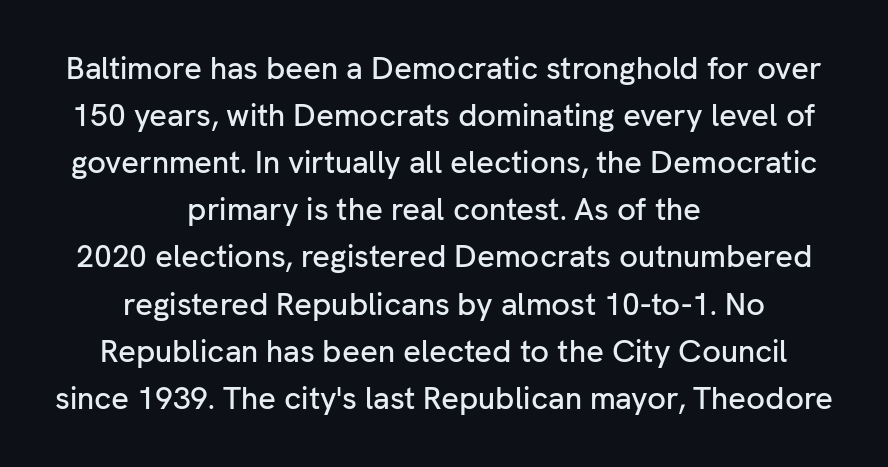
Q: Is the text italic (slanted)? A: No, it is upright.
Q: Is the typeface a serif or a sans-serif typeface? A: Sans-serif.
Q: Is the text underlined? A: No.
Q: How is the paragraph aligned? A: Centered.
Q: Is the spacing between letters normal or unusually wide? A: Normal.
Q: Is the spacing between lines tight, normal or loose? A: Normal.
Q: Width (condensed, normal, or wide)? A: Normal.
Q: Stroke contrast? A: Low.
Q: x-height? A: Medium.
Q: Monospaced? A: No.
